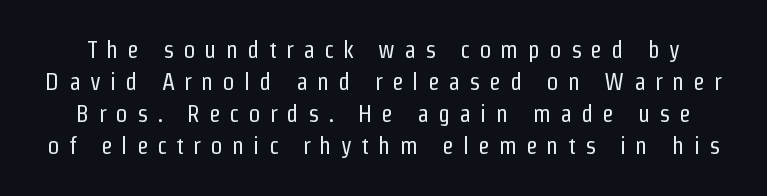
Q: Is the text bold? A: No.
Q: Is the text italic (slanted)? A: No, it is upright.
Q: Is the text underlined? A: No.
Q: Is the spacing between letters normal or unusually wide? A: Unusually wide.
Q: Is the spacing between lines tight, normal or loose? A: Normal.
